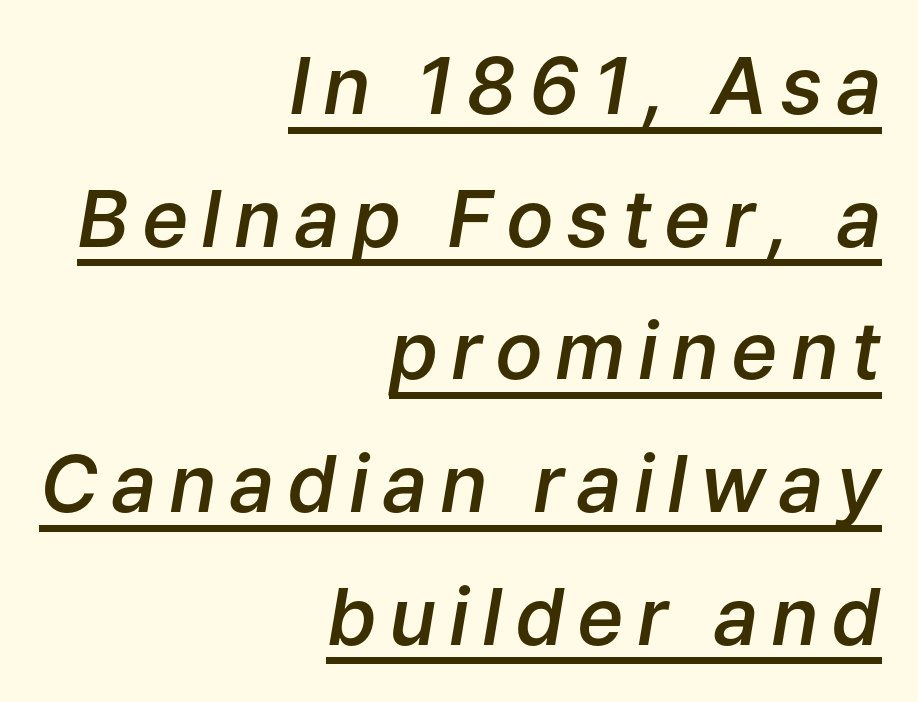
Interline gaps are of average width in this sample. The specimen includes a rule beneath the text block's lines. Here the designer chose a conventional face with non-uniform glyph widths. This is the in-between weight designers call semibold or demi. Which margin do the lines hug? The right one — the left edge is uneven.
